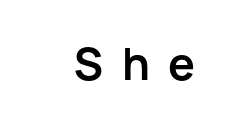
Q: Is the text bold? A: Yes.
Q: Is the text italic (slanted)? A: No, it is upright.
Q: Is the typeface a serif or a sans-serif typeface? A: Sans-serif.
Q: Is the text underlined? A: No.
Q: How is the paragraph aligned? A: Right-aligned.
Q: Is the spacing between letters normal or unusually wide? A: Unusually wide.
Q: Width (condensed, normal, or wide)? A: Normal.
Q: Stroke contrast? A: Low.
Q: x-height? A: Medium.
Q: Monospaced? A: No.
